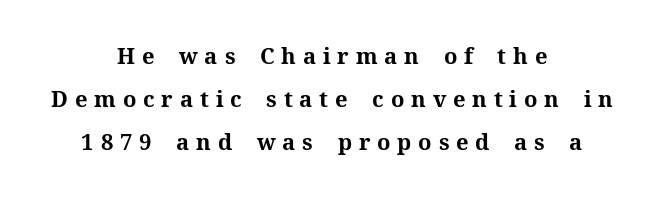
Q: Is the text bold? A: Yes.
Q: Is the text italic (slanted)? A: No, it is upright.
Q: Is the text underlined? A: No.
Q: How is the paragraph aligned? A: Centered.
Q: Is the spacing between letters normal or unusually wide? A: Unusually wide.
Q: Is the spacing between lines tight, normal or loose? A: Loose.
